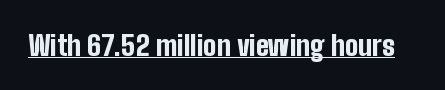
The rendering shows plain stroke endings on the letterforms — a sans-serif design. How heavy is the stroke? Heavy — this is a bold. These lines were composed using upright roman letters. Is this a fixed-width face? No — the glyphs have proportional, varying widths. How are the letters spaced? Ordinarily, with no added tracking.
